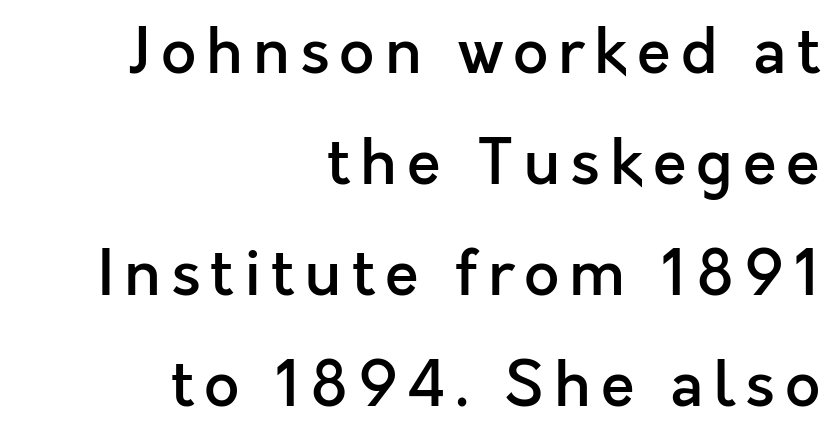
The image shows 62 px semibold sans-serif type, upright; set right-aligned, line spacing 1.79x, not underlined; a medium x-height.
